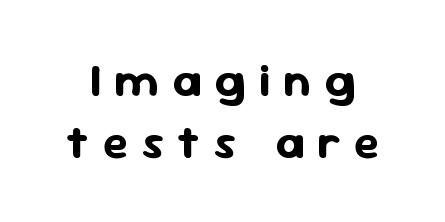
The image shows 46 px bold sans-serif type, upright; set normal line spacing (1.34x), unusually wide letter spacing (+0.29 em), not underlined; low stroke contrast and a medium x-height.
